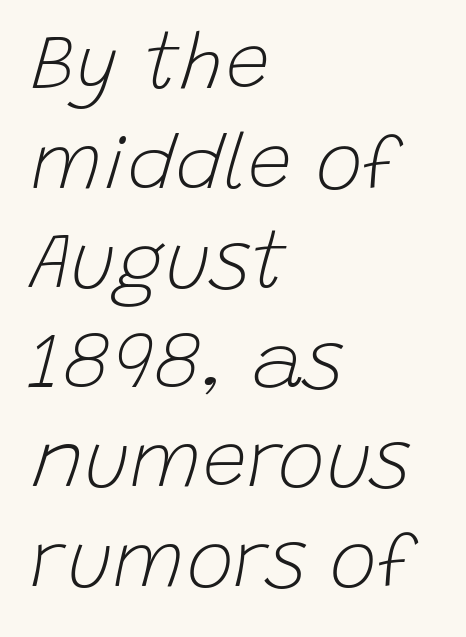
The image shows 79 px light type, italic (leaning right); set left-aligned, normal line spacing (1.26x), normal letter spacing, not underlined; low stroke contrast and a large x-height.
